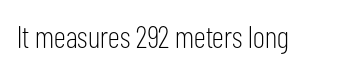
Q: Is the text bold? A: No.
Q: Is the text italic (slanted)? A: No, it is upright.
Q: Is the typeface a serif or a sans-serif typeface? A: Sans-serif.
Q: Is the text underlined? A: No.
Q: Is the spacing between letters normal or unusually wide? A: Normal.
Q: Width (condensed, normal, or wide)? A: Condensed.
Q: Stroke contrast? A: Low.
Q: x-height? A: Medium.
Q: Monospaced? A: No.
